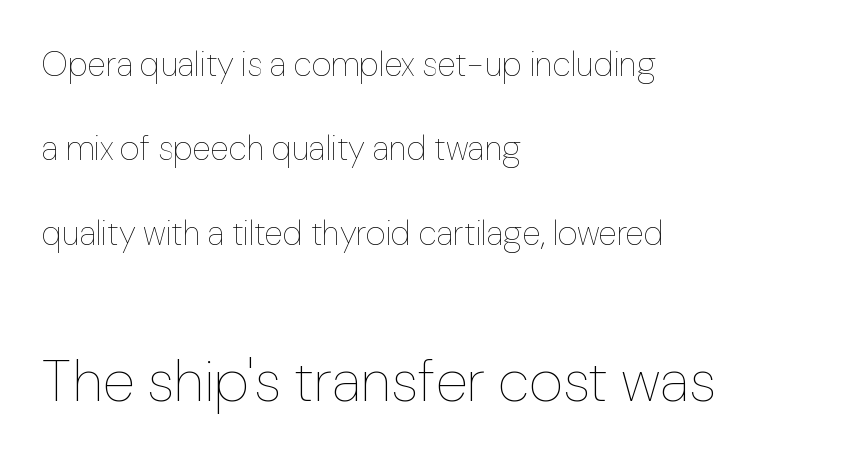
The image shows 59 px thin type, upright; set left-aligned, loose line spacing (2.48x), normal letter spacing, not underlined; the second (bottom) block is 1.74x larger; low stroke contrast and a medium x-height.
